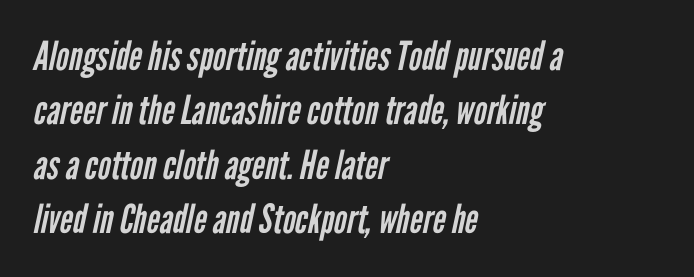
The image shows 40 px regular-weight, condensed sans-serif type; set left-aligned, normal line spacing (1.36x), normal letter spacing, not underlined; low stroke contrast and a medium x-height.
